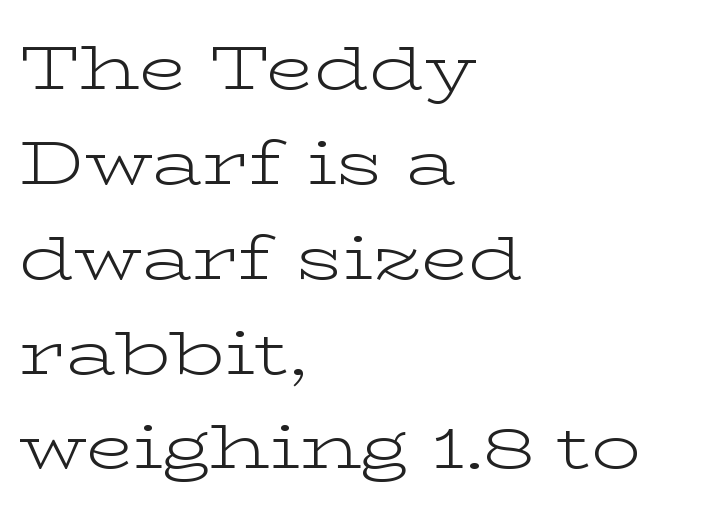
If you drew a line through each stem, it would be perfectly vertical. The paragraph has a hard left edge and a soft right edge. Proportional: the letters do not fall into vertical columns. The glyphs in this specimen are seriffed.
